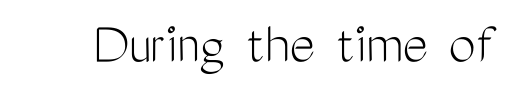
Here the designer chose a conventional face with non-uniform glyph widths. A typesetter would label this face a sans. Each stroke keeps to a modest, everyday thickness or less. The passage shown has conventional tracking throughout. Each row of text sits above clean, open space. In terms of posture, this sample is upright.
